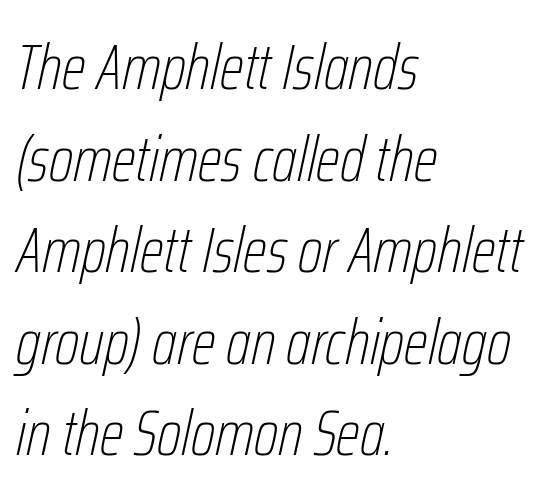
Q: Is the text bold? A: No.
Q: Is the text italic (slanted)? A: Yes, it leans right by about 12 degrees.
Q: Is the text underlined? A: No.
Q: How is the paragraph aligned? A: Left-aligned.
Q: Is the spacing between letters normal or unusually wide? A: Normal.
Q: Is the spacing between lines tight, normal or loose? A: Normal.
Q: Width (condensed, normal, or wide)? A: Condensed.
Q: Stroke contrast? A: Low.
Q: x-height? A: Medium.
Q: Monospaced? A: No.
